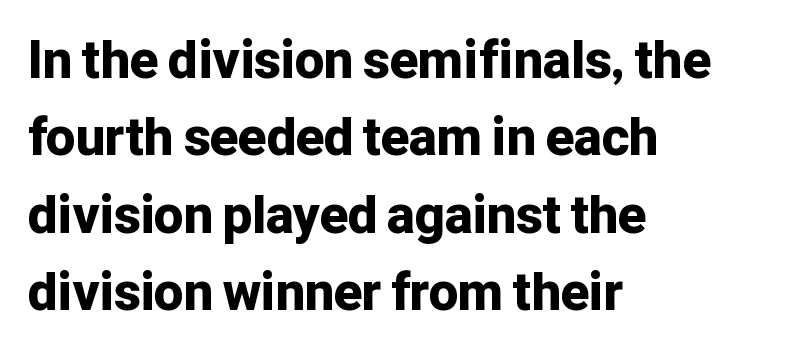
Reading down the block, your eye returns to a fixed left position each line. These lines are rendered in a variable-pitch font. Weight: bold. Short note: letters normally spaced.
